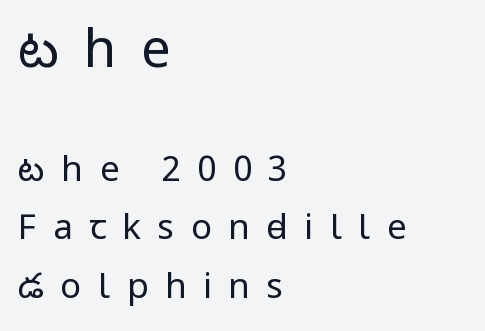
Q: Is the text bold? A: No.
Q: Is the text italic (slanted)? A: No, it is upright.
Q: Is the typeface a serif or a sans-serif typeface? A: Sans-serif.
Q: Is the text underlined? A: No.
Q: How is the paragraph aligned? A: Left-aligned.
Q: Is the spacing between letters normal or unusually wide? A: Unusually wide.
Q: Is the spacing between lines tight, normal or loose? A: Normal.
Q: Which block of text is set in a larger size, the first (top) or the second (bottom)? A: The first (top) one.
Q: Width (condensed, normal, or wide)? A: Condensed.
Q: Stroke contrast? A: Low.
Q: x-height? A: Large.
Q: Monospaced? A: No.
